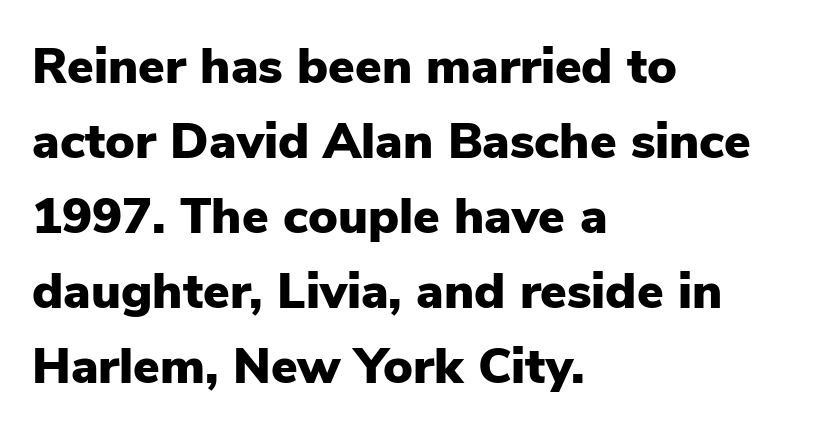
{"serif": "no", "italic": "no", "bold": "yes", "weight": "heavy", "width": "normal", "stroke_contrast": "low", "x_height": "medium", "monospaced": "no", "underline": "no", "align": "left", "line_spacing": "normal", "line_spacing_ratio": 1.5, "letter_spacing": "normal", "letter_spacing_em": 0.0, "glyph_px": 50}
